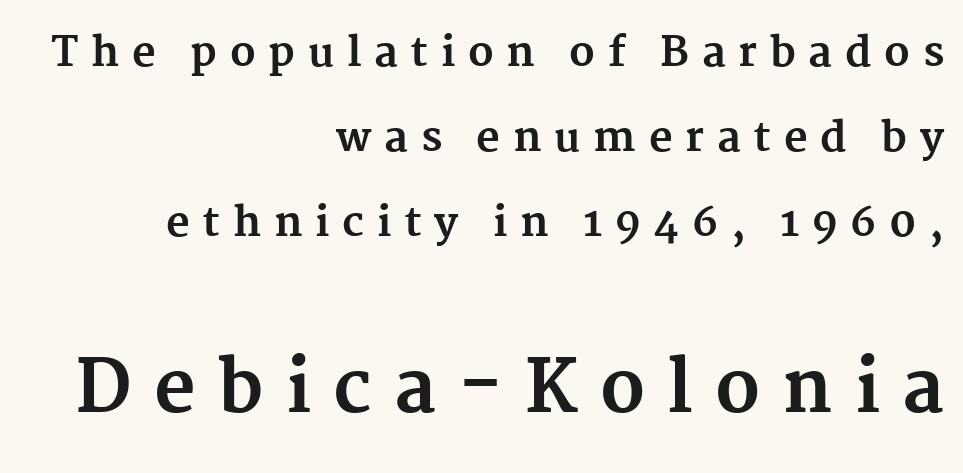
{"serif": "yes", "italic": "no", "bold": "yes", "weight": "bold", "width": "normal", "stroke_contrast": "medium", "x_height": "medium", "monospaced": "no", "underline": "no", "align": "right", "line_spacing": "loose", "line_spacing_ratio": 2.07, "letter_spacing": "wide", "letter_spacing_em": 0.31, "larger_block": "second", "size_ratio": 1.76, "glyph_px": 72}
